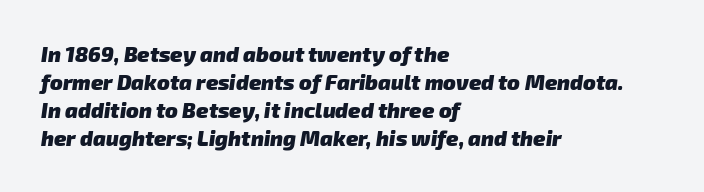
{"bold": "yes", "underline": "no", "align": "left", "line_spacing": "normal", "line_spacing_ratio": 1.33, "letter_spacing": "normal", "letter_spacing_em": 0.0, "glyph_px": 21}
